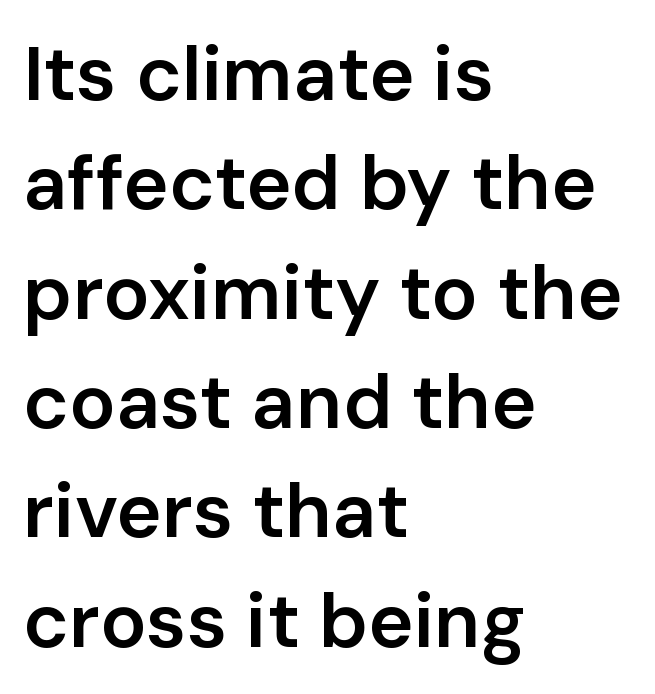
Q: Is the text bold? A: Semi-bold.
Q: Is the text italic (slanted)? A: No, it is upright.
Q: Is the typeface a serif or a sans-serif typeface? A: Sans-serif.
Q: Is the text underlined? A: No.
Q: How is the paragraph aligned? A: Left-aligned.
Q: Is the spacing between letters normal or unusually wide? A: Normal.
Q: Is the spacing between lines tight, normal or loose? A: Normal.
Q: Width (condensed, normal, or wide)? A: Normal.
Q: Stroke contrast? A: Low.
Q: x-height? A: Medium.
Q: Monospaced? A: No.
